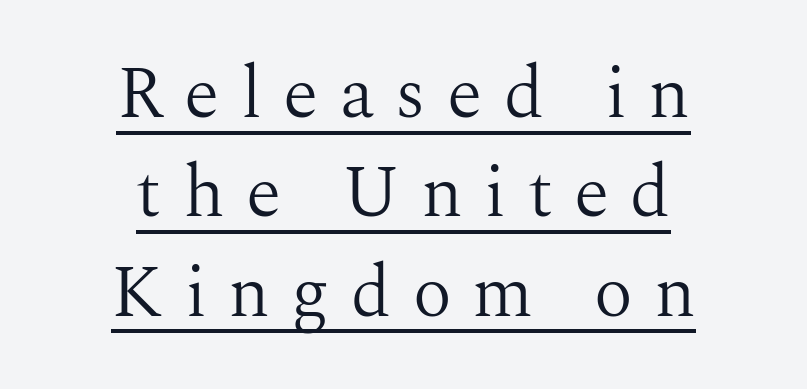
{"serif": "yes", "italic": "no", "bold": "no", "weight": "light", "width": "normal", "stroke_contrast": "medium", "x_height": "medium", "monospaced": "no", "underline": "yes", "align": "center", "line_spacing": "normal", "line_spacing_ratio": 1.36, "letter_spacing": "wide", "letter_spacing_em": 0.29, "glyph_px": 73}
